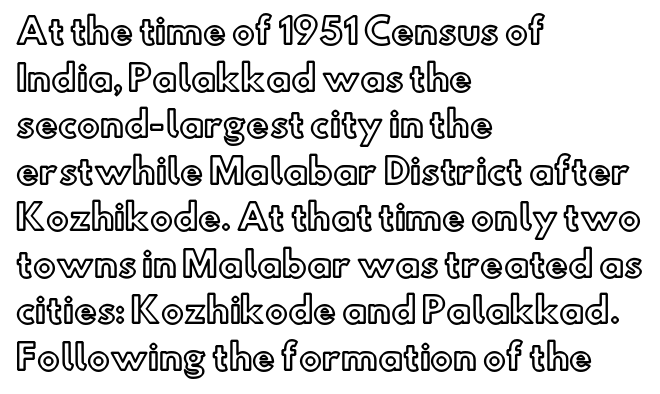
Q: Is the text italic (slanted)? A: No, it is upright.
Q: Is the text underlined? A: No.
Q: How is the paragraph aligned? A: Left-aligned.
Q: Is the spacing between letters normal or unusually wide? A: Normal.
Q: Is the spacing between lines tight, normal or loose? A: Normal.
Q: Width (condensed, normal, or wide)? A: Normal.
Q: x-height? A: Small.
Q: Monospaced? A: No.
